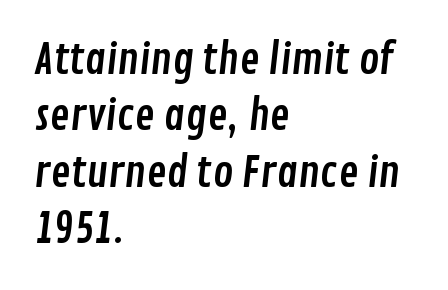
I'd call this a sans setting — the letters go barefoot. Here the designer chose a conventional face with non-uniform glyph widths. All the whitespace from short lines collects on the right. The string is rendered with underlining switched off. There is no visible air inserted between adjacent glyphs.
